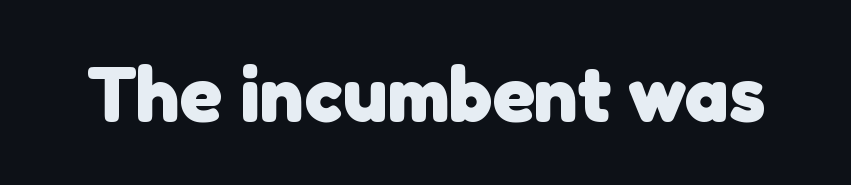
{"serif": "no", "bold": "yes", "weight": "heavy", "width": "normal", "stroke_contrast": "low", "x_height": "medium", "monospaced": "no", "underline": "no", "letter_spacing": "normal", "letter_spacing_em": 0.0, "glyph_px": 78}
